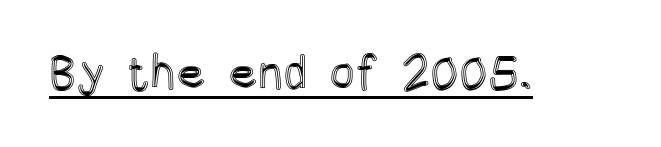
The image shows 48 px condensed type, upright; set normal letter spacing, underlined; a large x-height.
